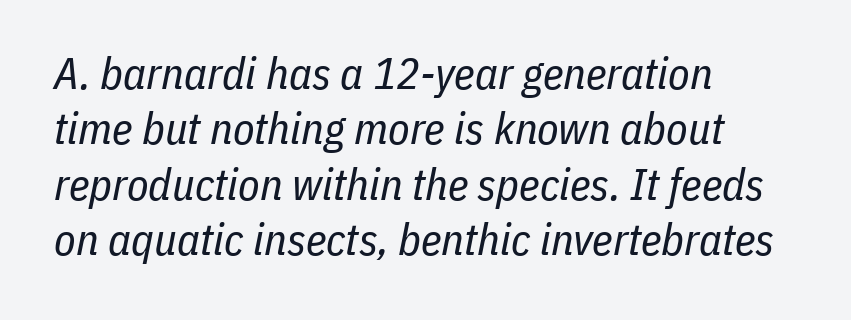
The image shows 44 px regular-weight, condensed type, italic (leaning right); set left-aligned, normal line spacing (1.26x), normal letter spacing, not underlined; low stroke contrast and a medium x-height.
